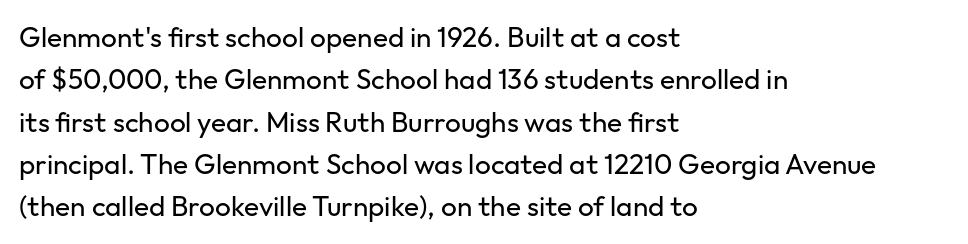
Alignment: flush left. Beneath every word, the page is bare. Successive baselines arrive at the customary interval. The rendering keeps characters at their native spacing. The glyphs in this specimen are sans serif. Note the varied advance widths — an 'i' is clearly narrower than an 'm'.
